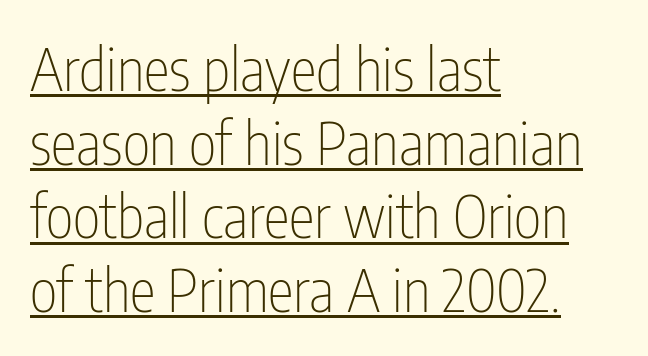
Q: Is the text bold? A: No.
Q: Is the text italic (slanted)? A: No, it is upright.
Q: Is the typeface a serif or a sans-serif typeface? A: Sans-serif.
Q: Is the text underlined? A: Yes.
Q: How is the paragraph aligned? A: Left-aligned.
Q: Is the spacing between letters normal or unusually wide? A: Normal.
Q: Is the spacing between lines tight, normal or loose? A: Normal.
Q: Width (condensed, normal, or wide)? A: Condensed.
Q: Stroke contrast? A: Low.
Q: x-height? A: Medium.
Q: Monospaced? A: No.
